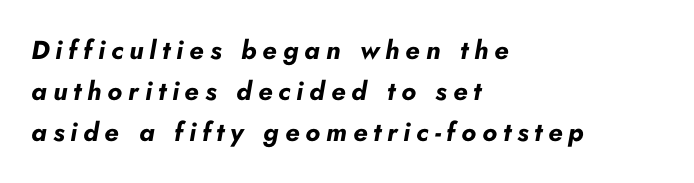
Q: Is the text bold? A: Yes.
Q: Is the text italic (slanted)? A: Yes, it leans right by about 10 degrees.
Q: Is the text underlined? A: No.
Q: How is the paragraph aligned? A: Left-aligned.
Q: Is the spacing between letters normal or unusually wide? A: Unusually wide.
Q: Is the spacing between lines tight, normal or loose? A: Normal.
